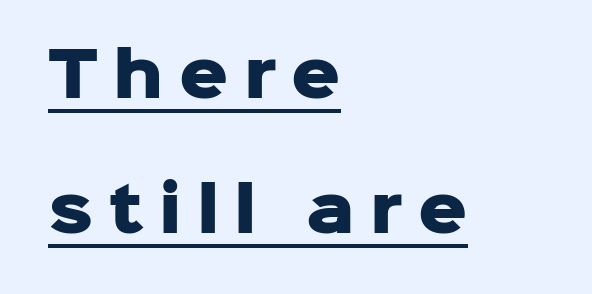
{"serif": "no", "italic": "no", "bold": "yes", "weight": "heavy", "width": "normal", "stroke_contrast": "low", "x_height": "medium", "monospaced": "no", "underline": "yes", "align": "left", "line_spacing": "loose", "line_spacing_ratio": 2.22, "letter_spacing": "wide", "letter_spacing_em": 0.25, "glyph_px": 61}
